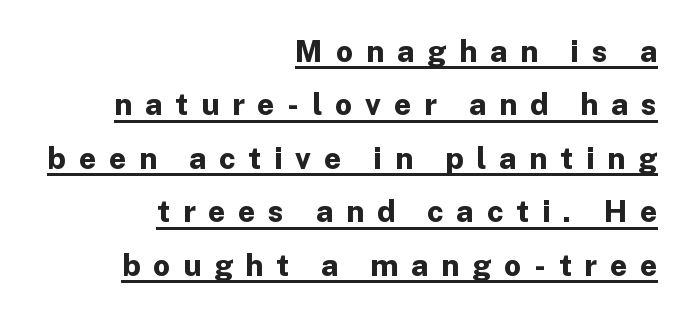
I'd call this a sans setting — the letters go barefoot. Strong, thick strokes mark this as bold type. Look at the tracking — it's clearly loosened, letters drifting apart. Visually the block forms a straight wall on the right and a jagged coastline on the left. The font's upright variant was chosen for this text. Each letter keeps its own natural width here, so spacing adapts to shape.
